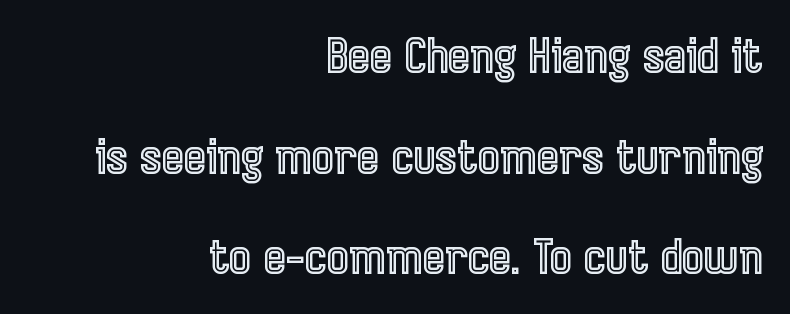
{"italic": "no", "width": "condensed", "x_height": "medium", "monospaced": "no", "underline": "no", "align": "right", "line_spacing": "loose", "line_spacing_ratio": 2.14, "letter_spacing": "normal", "letter_spacing_em": 0.0, "glyph_px": 47}
